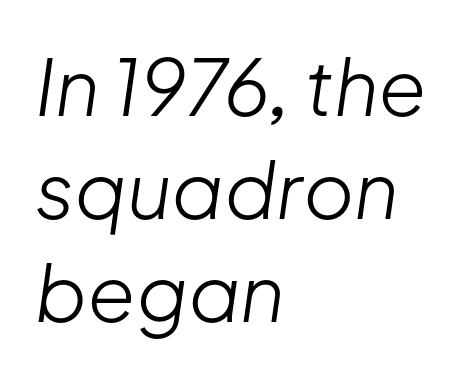
A normal amount of white space separates one row of letters from the next. In terms of posture, this sample is oblique. Stems here are at most as thick as an everyday book face. Honestly, there is no underline to notice here at all. The rendering uses natural spacing where letterforms have individual widths. Which margin do the lines hug? The left one — the right edge is uneven.
